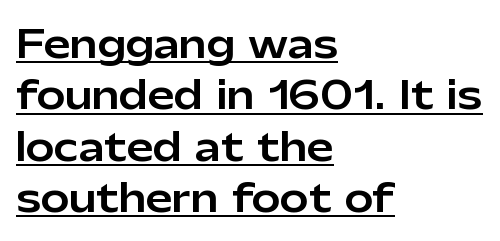
{"serif": "no", "italic": "no", "width": "normal", "stroke_contrast": "low", "x_height": "medium", "monospaced": "no", "underline": "yes", "align": "left", "line_spacing": "normal", "line_spacing_ratio": 1.35, "letter_spacing": "normal", "letter_spacing_em": 0.0, "glyph_px": 38}
